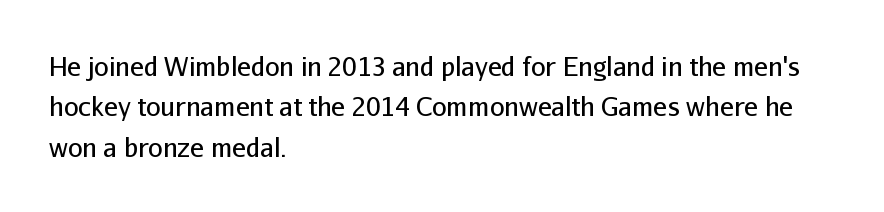
The image shows 26 px text type, upright; set left-aligned, normal line spacing (1.55x), normal letter spacing, not underlined.
